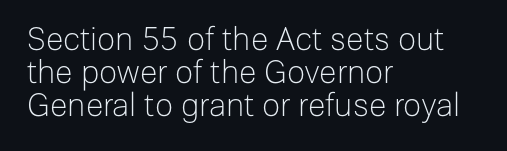
Proportional: the letters do not fall into vertical columns. Compared with typical body copy, the letter spacing here is the same. Only glyphs here, with clear space below each row. Notice how the stems are strictly vertical — no italics here.
